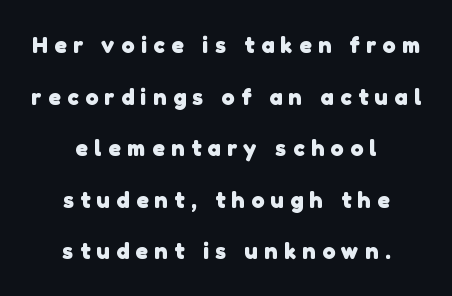
Q: Is the text bold? A: Yes.
Q: Is the text underlined? A: No.
Q: How is the paragraph aligned? A: Centered.
Q: Is the spacing between letters normal or unusually wide? A: Unusually wide.
Q: Is the spacing between lines tight, normal or loose? A: Loose.
